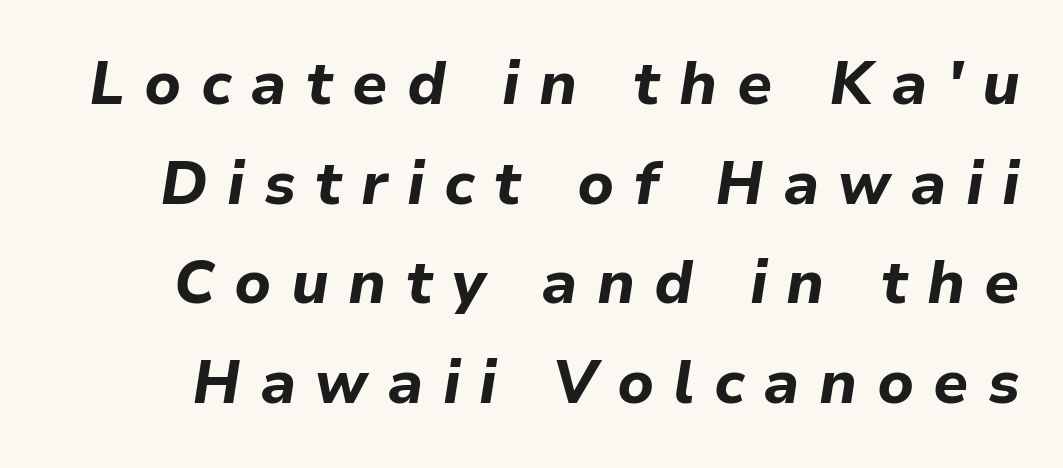
The face used here has the dense, thick strokes of a bold. Looks like regular typesetting: each glyph gets only the width it needs. Rule under the text: the space is simply empty. Regular leading. Yep, that's italic — everything's leaning. The type is letterspaced generously, with wide tracking.
